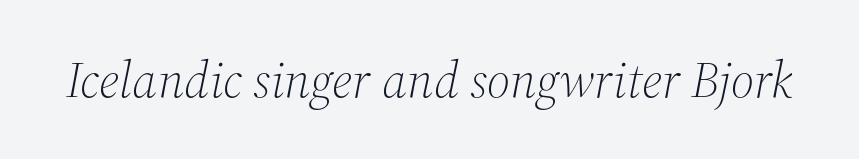
Does the type have serifs? Yes, each stem ends in a small foot. Letter spacing: default. The passage shown is typed in a proportional face where columns would drift. There's an unmistakable incline to the writing here. The specimen omits any rule beneath the text block's lines. The passage shown is not bold in any degree.
